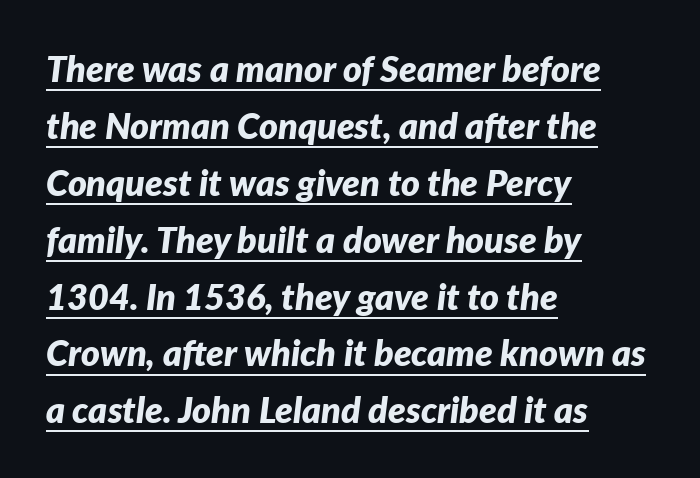
This sample has the flowing, uneven cadence of proportional lettering. The passage shown stacks its lines at a standard gap. Underlining? Definitely there. Compared with an ordinary text face, these strokes are far heavier — a full bold. The letterforms sit shoulder to shoulder at normal distance. There's an unmistakable incline to the writing here.
